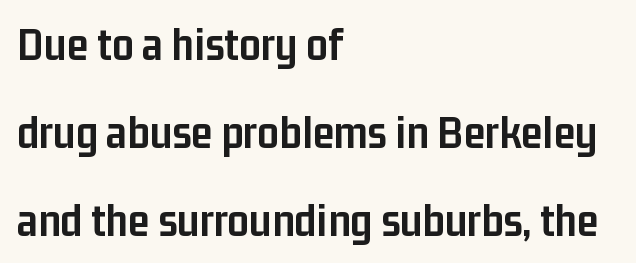
Q: Is the text bold? A: Yes.
Q: Is the text italic (slanted)? A: No, it is upright.
Q: Is the typeface a serif or a sans-serif typeface? A: Sans-serif.
Q: Is the text underlined? A: No.
Q: How is the paragraph aligned? A: Left-aligned.
Q: Is the spacing between letters normal or unusually wide? A: Normal.
Q: Width (condensed, normal, or wide)? A: Condensed.
Q: Stroke contrast? A: Low.
Q: x-height? A: Medium.
Q: Monospaced? A: No.
